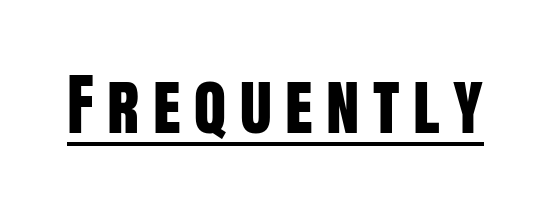
Does the lettering tilt? It doesn't — this is upright. This rendering features underlined lettering. Is the letter spacing exaggerated? Yes — the characters are pushed far apart. Serifs: no, the terminals of the letterforms are clean. Note the varied advance widths — an 'i' is clearly narrower than an 'm'.
